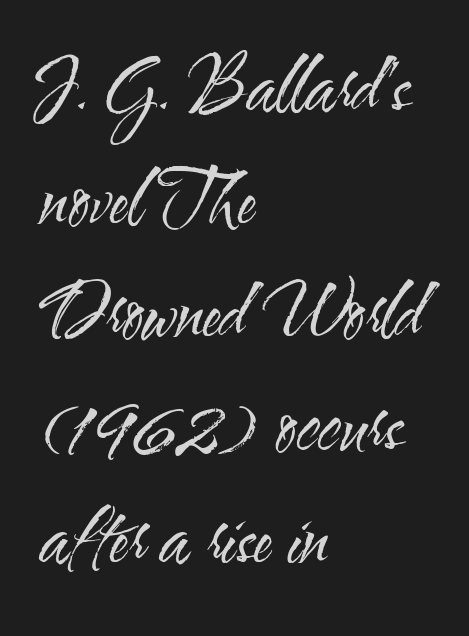
The image shows 72 px regular-weight, condensed sans-serif type; set left-aligned, normal line spacing (1.57x), normal letter spacing, not underlined; medium stroke contrast and a small x-height.
